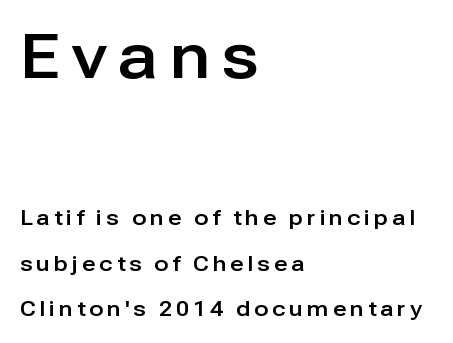
{"serif": "no", "italic": "no", "width": "normal", "stroke_contrast": "low", "x_height": "medium", "monospaced": "no", "underline": "no", "align": "left", "line_spacing": "loose", "line_spacing_ratio": 2.18, "larger_block": "first", "size_ratio": 2.95, "glyph_px": 62}
